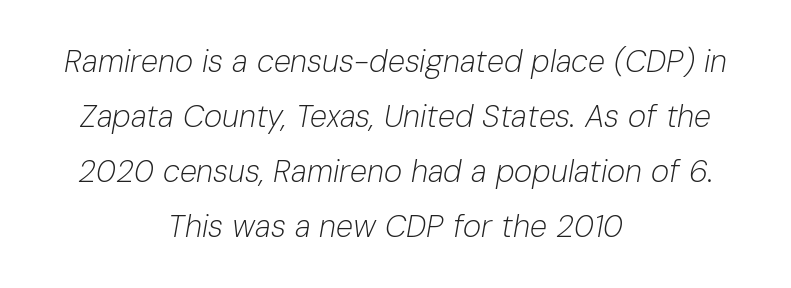
Q: Is the text bold? A: No.
Q: Is the text italic (slanted)? A: Yes, it leans right by about 10 degrees.
Q: Is the text underlined? A: No.
Q: How is the paragraph aligned? A: Centered.
Q: Is the spacing between letters normal or unusually wide? A: Normal.
Q: Width (condensed, normal, or wide)? A: Normal.
Q: Stroke contrast? A: Low.
Q: x-height? A: Medium.
Q: Monospaced? A: No.
